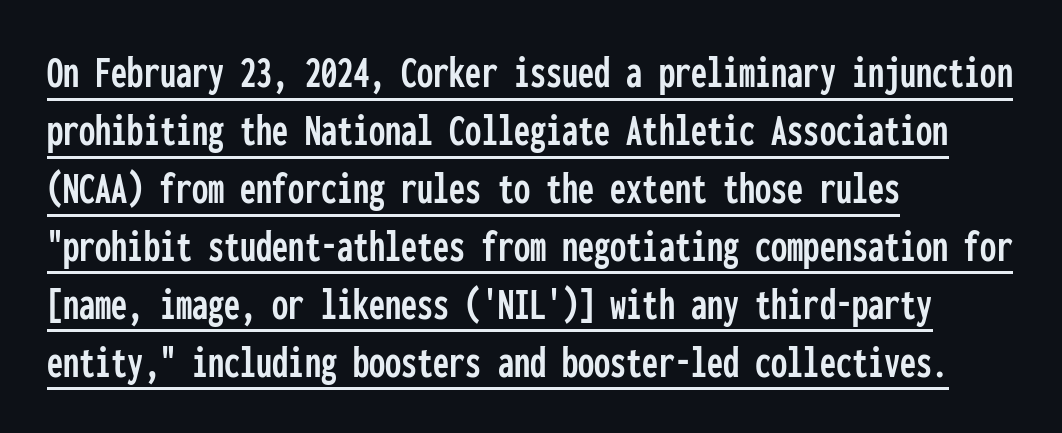
The face used here appears with an underline applied. Caption: multi-line text, flush left, ragged right. The rendering uses typewriter-style spacing with identical character cells. Posture: straight, roman, zero tilt. The passage shown is typeset with a sans-serif family. Tracking here is standard; glyphs follow each other at the usual distance.
